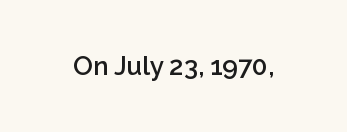
Q: Is the text bold? A: Semi-bold.
Q: Is the text italic (slanted)? A: No, it is upright.
Q: Is the text underlined? A: No.
Q: Is the spacing between letters normal or unusually wide? A: Normal.
